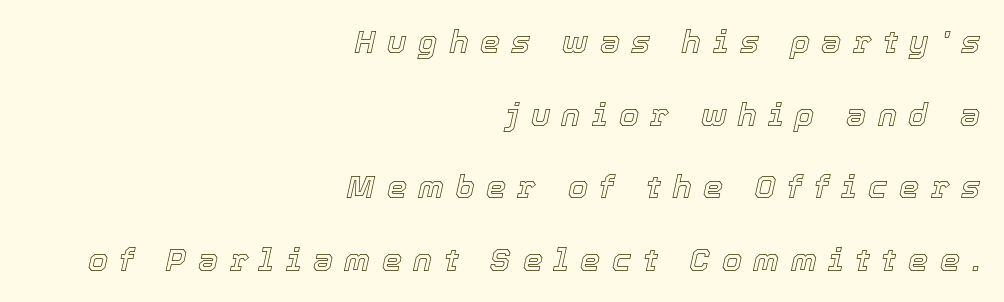
The words here are not underlined. The rendering uses natural spacing where letterforms have individual widths. A great deal of white space separates one row of letters from the next. Designer's note — italics engaged. Where is the straight margin? On the right. Tracking here is generous; glyphs stand well apart from one another.
